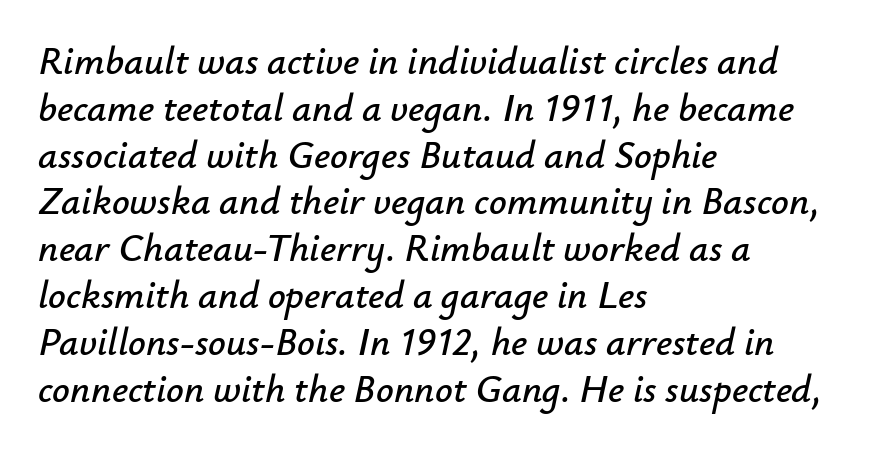
Q: Is the text italic (slanted)? A: Yes, it leans right by about 12 degrees.
Q: Is the text underlined? A: No.
Q: How is the paragraph aligned? A: Left-aligned.
Q: Is the spacing between letters normal or unusually wide? A: Normal.
Q: Width (condensed, normal, or wide)? A: Normal.
Q: Stroke contrast? A: Low.
Q: x-height? A: Small.
Q: Monospaced? A: No.
